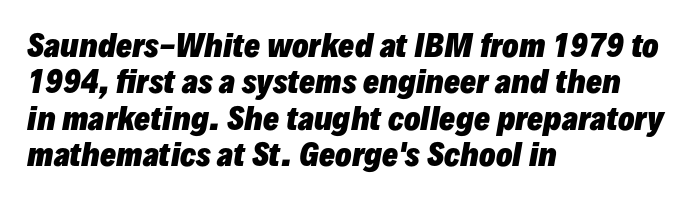
The image shows 30 px heavy type, italic (leaning right); set left-aligned, line spacing 1.21x, normal letter spacing, not underlined; low stroke contrast and a medium x-height.
